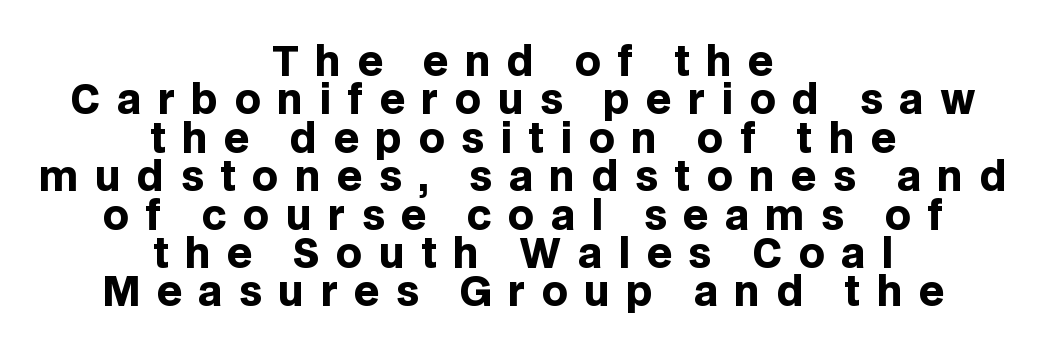
The image shows 40 px heavy sans-serif type, upright; set centered, tight line spacing (0.96x), unusually wide letter spacing (+0.41 em), not underlined; low stroke contrast and a large x-height.
